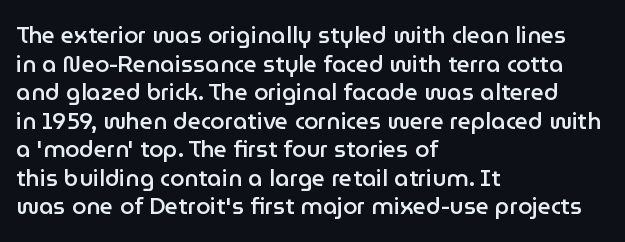
{"italic": "no", "bold": "semi", "underline": "no", "align": "left", "line_spacing_ratio": 1.24, "letter_spacing": "normal", "letter_spacing_em": 0.0, "glyph_px": 23}
